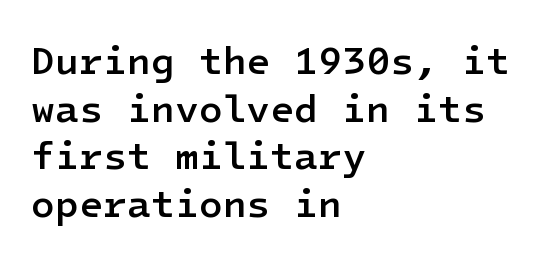
The rendering uses a semibold face; strokes are thickened but not to full bold. You can tell it's not italic because the verticals are truly vertical. Observe the absence of serifs on each vertical stroke in this sample. You could call the tracking neutral — neither tight nor loose. The rag falls on the right side of this text block.
